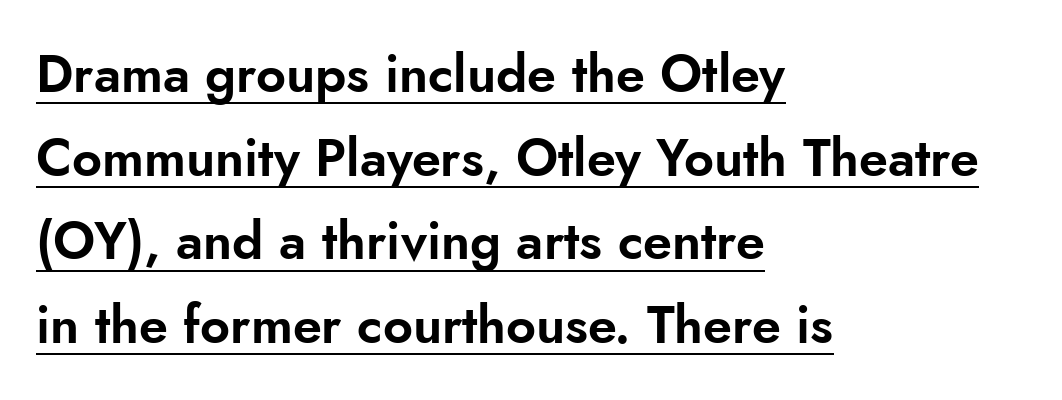
{"serif": "no", "italic": "no", "width": "normal", "stroke_contrast": "low", "x_height": "small", "monospaced": "no", "underline": "yes", "align": "left", "line_spacing": "normal", "line_spacing_ratio": 1.61, "letter_spacing": "normal", "letter_spacing_em": 0.0, "glyph_px": 52}
